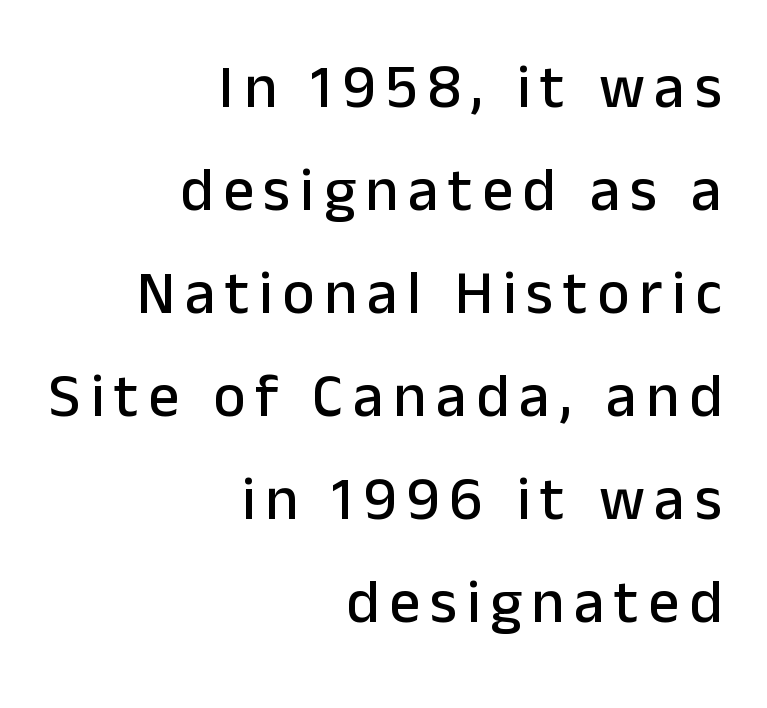
Q: Is the text italic (slanted)? A: No, it is upright.
Q: Is the typeface a serif or a sans-serif typeface? A: Sans-serif.
Q: Is the text underlined? A: No.
Q: How is the paragraph aligned? A: Right-aligned.
Q: Is the spacing between lines tight, normal or loose? A: Normal.
Q: Width (condensed, normal, or wide)? A: Normal.
Q: Stroke contrast? A: Low.
Q: x-height? A: Medium.
Q: Monospaced? A: No.
